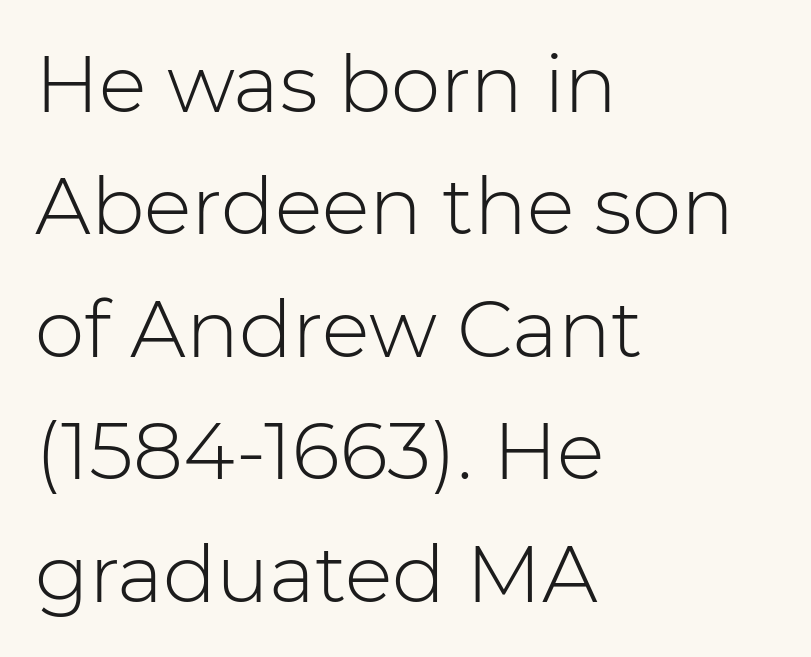
Q: Is the text bold? A: No.
Q: Is the text italic (slanted)? A: No, it is upright.
Q: Is the typeface a serif or a sans-serif typeface? A: Sans-serif.
Q: Is the text underlined? A: No.
Q: How is the paragraph aligned? A: Left-aligned.
Q: Is the spacing between letters normal or unusually wide? A: Normal.
Q: Is the spacing between lines tight, normal or loose? A: Normal.
Q: Width (condensed, normal, or wide)? A: Normal.
Q: Stroke contrast? A: Low.
Q: x-height? A: Medium.
Q: Monospaced? A: No.
